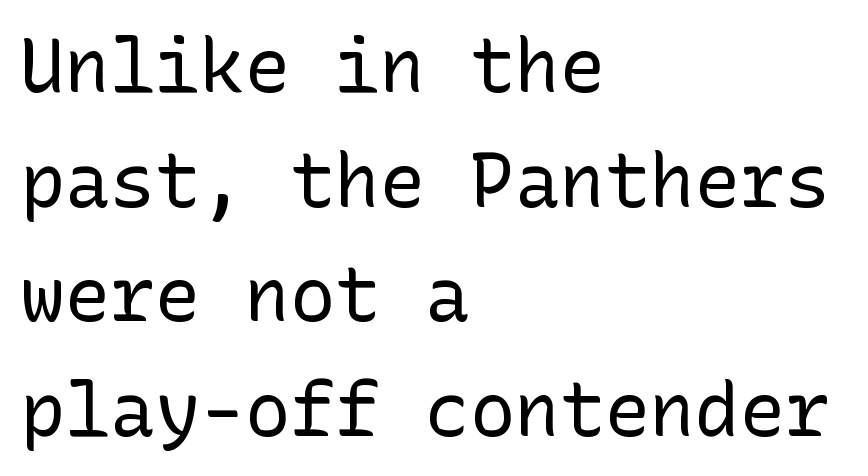
Is the letter spacing exaggerated? No — it looks like the ordinary default. I'd call this a sans setting — the letters go barefoot. This rendering features lettering with no underline. Honestly, the row spacing looks completely unremarkable.
